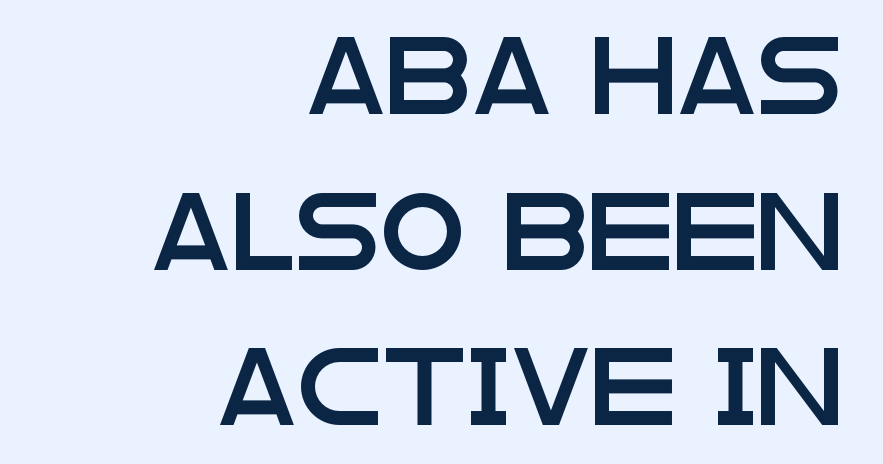
These lines are rendered in a variable-pitch font. Interline gaps are noticeably wide in this sample. The passage shown is typeset with a sans-serif family. The type sits square on the baseline with zero lean. The ragged edge is on the left, which tells us the setting is flush right.
